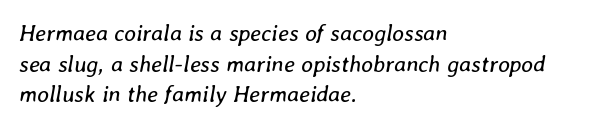
The image shows 23 px text type, italic (leaning right); set left-aligned, normal line spacing (1.33x), normal letter spacing, not underlined.
